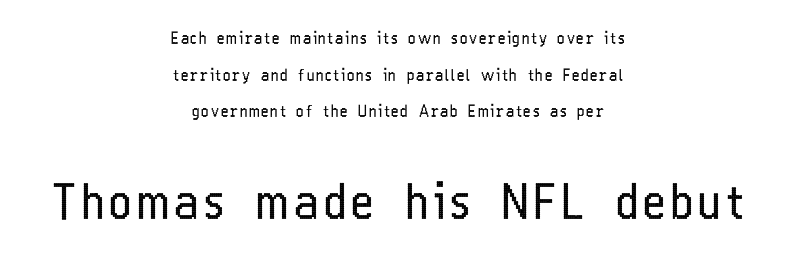
Q: Is the text bold? A: No.
Q: Is the text italic (slanted)? A: No, it is upright.
Q: Is the typeface a serif or a sans-serif typeface? A: Sans-serif.
Q: Is the text underlined? A: No.
Q: How is the paragraph aligned? A: Centered.
Q: Is the spacing between lines tight, normal or loose? A: Loose.
Q: Which block of text is set in a larger size, the first (top) or the second (bottom)? A: The second (bottom) one.
Q: Width (condensed, normal, or wide)? A: Condensed.
Q: Stroke contrast? A: Low.
Q: x-height? A: Medium.
Q: Monospaced? A: No.
